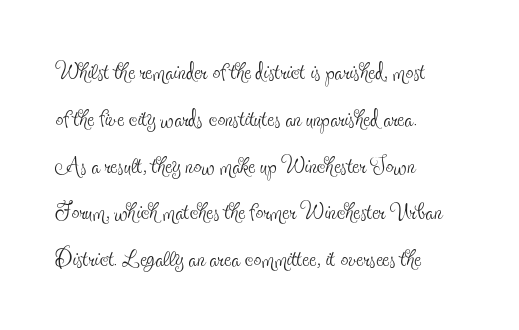
{"serif": "yes", "bold": "no", "weight": "thin", "width": "condensed", "x_height": "small", "monospaced": "no", "underline": "no", "align": "left", "line_spacing": "normal", "line_spacing_ratio": 1.51, "letter_spacing": "normal", "letter_spacing_em": 0.0, "glyph_px": 31}
